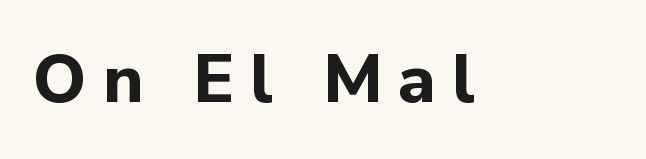
Unmarked baselines from the first word to the last. The letters advance in unequal steps, a hallmark of proportional type. The glyphs in this specimen are sans serif. The letters stand upright; this is a roman face.
